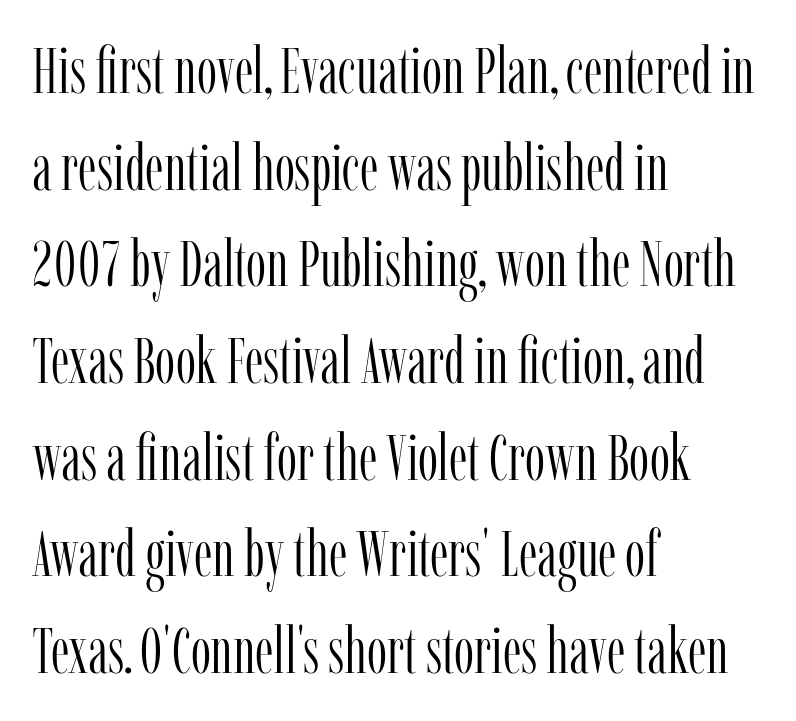
The image shows 64 px light, condensed serif type, upright; set left-aligned, normal line spacing (1.51x), normal letter spacing, not underlined; low stroke contrast and a medium x-height.
